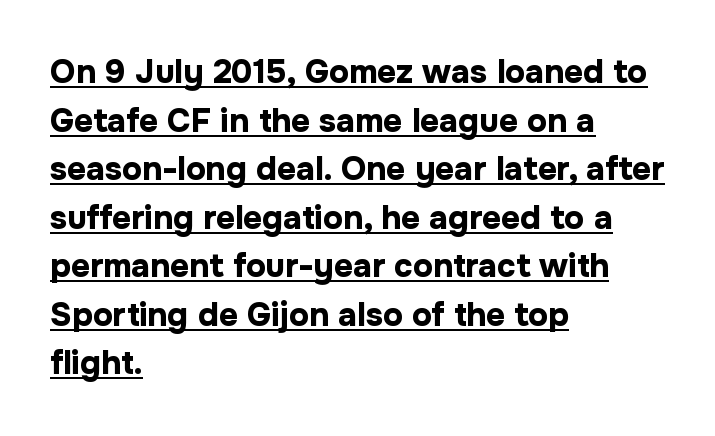
Q: Is the text bold? A: Yes.
Q: Is the text italic (slanted)? A: No, it is upright.
Q: Is the typeface a serif or a sans-serif typeface? A: Sans-serif.
Q: Is the text underlined? A: Yes.
Q: How is the paragraph aligned? A: Left-aligned.
Q: Is the spacing between letters normal or unusually wide? A: Normal.
Q: Is the spacing between lines tight, normal or loose? A: Normal.
Q: Width (condensed, normal, or wide)? A: Normal.
Q: Stroke contrast? A: Low.
Q: x-height? A: Medium.
Q: Monospaced? A: No.
